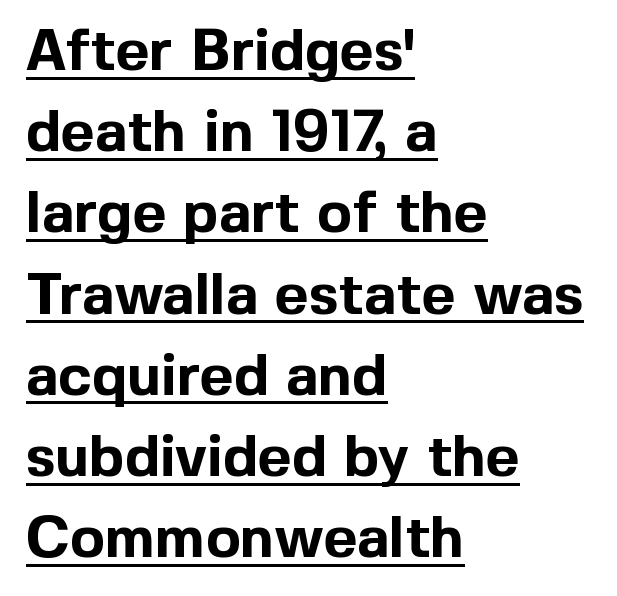
{"serif": "no", "italic": "no", "bold": "yes", "weight": "bold", "width": "normal", "x_height": "medium", "monospaced": "no", "underline": "yes", "align": "left", "line_spacing": "normal", "line_spacing_ratio": 1.4, "letter_spacing": "normal", "letter_spacing_em": 0.0, "glyph_px": 58}
